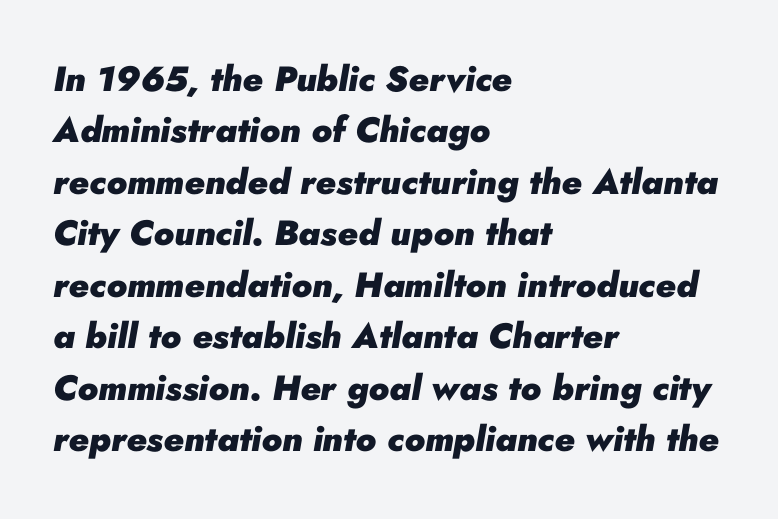
{"italic": "yes", "lean": "right", "slant_degrees": 10, "bold": "yes", "weight": "heavy", "width": "normal", "stroke_contrast": "low", "x_height": "small", "monospaced": "no", "underline": "no", "align": "left", "line_spacing": "normal", "line_spacing_ratio": 1.47, "letter_spacing": "normal", "letter_spacing_em": 0.0, "glyph_px": 35}
